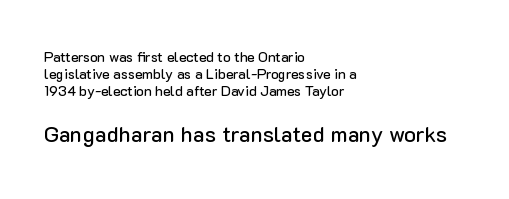
Q: Is the text italic (slanted)? A: No, it is upright.
Q: Is the text underlined? A: No.
Q: How is the paragraph aligned? A: Left-aligned.
Q: Is the spacing between letters normal or unusually wide? A: Normal.
Q: Which block of text is set in a larger size, the first (top) or the second (bottom)? A: The second (bottom) one.
